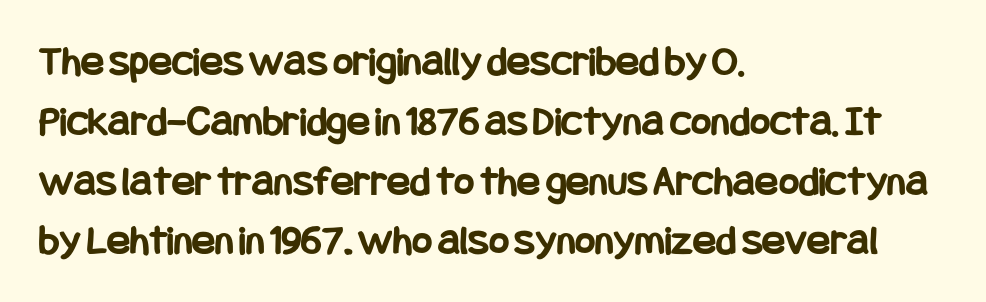
The image shows 43 px bold, condensed sans-serif type, upright; set left-aligned, normal line spacing (1.39x), normal letter spacing, not underlined; low stroke contrast and a large x-height.
